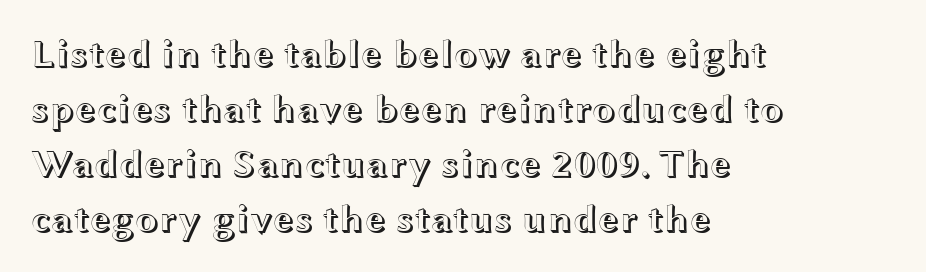
{"italic": "no", "width": "wide", "x_height": "medium", "monospaced": "no", "underline": "no", "align": "left", "line_spacing": "normal", "line_spacing_ratio": 1.41, "letter_spacing": "normal", "letter_spacing_em": 0.0, "glyph_px": 39}
